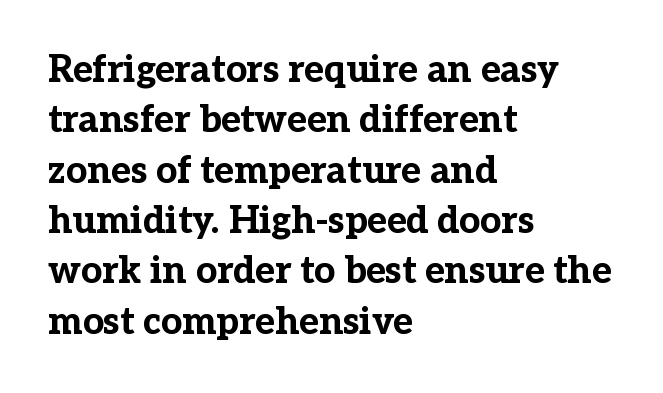
You'd pick this weight for a headline — it's a proper bold. These lines were composed using upright roman letters. Descenders are the only things crossing below the line. Spacing between characters is what you'd get straight out of the box. Notice how descenders clear the ascenders below comfortably — that's standard leading.
